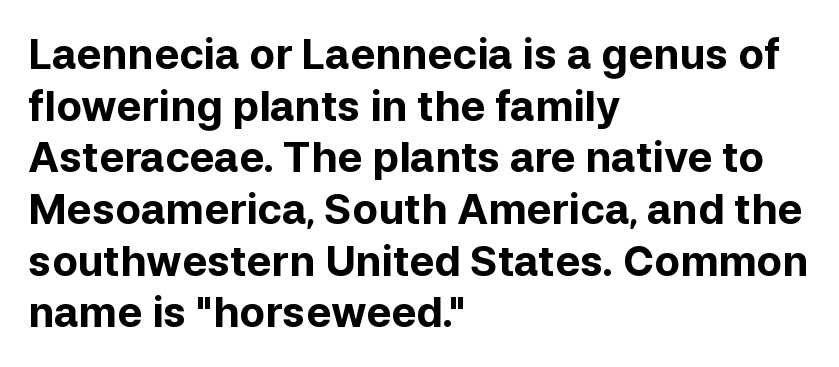
Q: Is the text bold? A: Yes.
Q: Is the text italic (slanted)? A: No, it is upright.
Q: Is the typeface a serif or a sans-serif typeface? A: Sans-serif.
Q: Is the text underlined? A: No.
Q: How is the paragraph aligned? A: Left-aligned.
Q: Is the spacing between letters normal or unusually wide? A: Normal.
Q: Width (condensed, normal, or wide)? A: Normal.
Q: Stroke contrast? A: Low.
Q: x-height? A: Medium.
Q: Monospaced? A: No.
